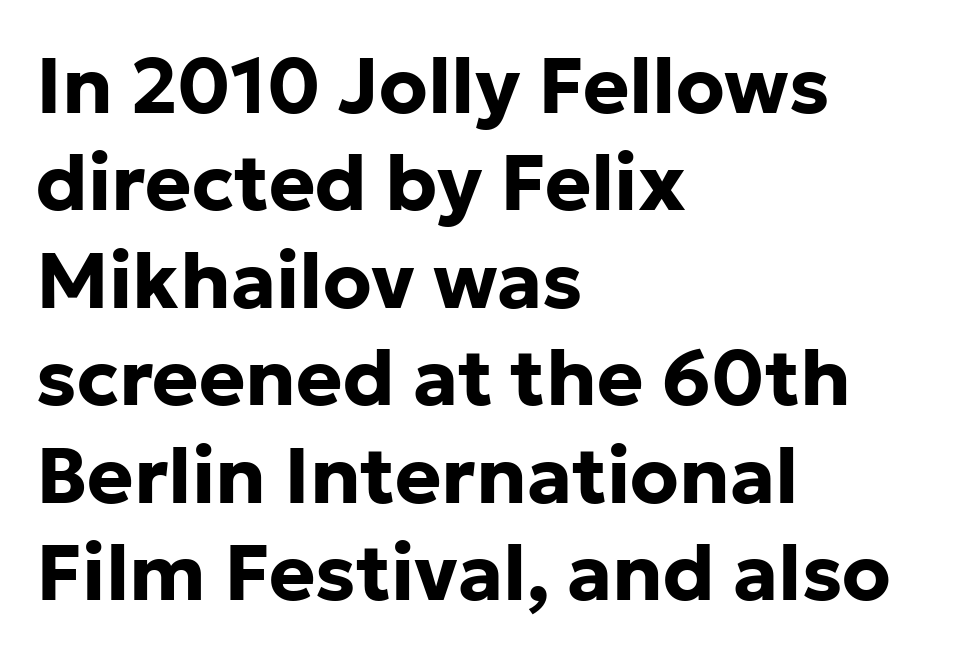
{"serif": "no", "italic": "no", "bold": "yes", "weight": "bold", "width": "normal", "stroke_contrast": "low", "x_height": "medium", "monospaced": "no", "underline": "no", "align": "left", "line_spacing": "normal", "line_spacing_ratio": 1.25, "letter_spacing": "normal", "letter_spacing_em": 0.0, "glyph_px": 78}
